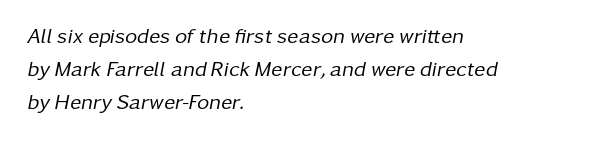
The image shows 21 px text type, italic (leaning right); set left-aligned, normal line spacing (1.56x), normal letter spacing, not underlined.
